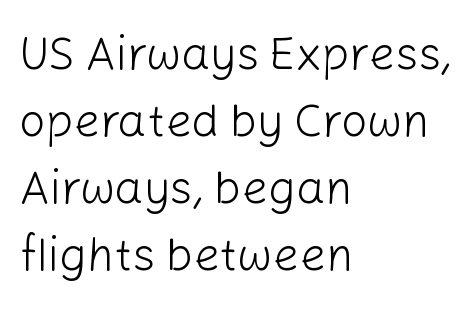
{"serif": "no", "italic": "no", "bold": "no", "weight": "light", "width": "normal", "stroke_contrast": "low", "x_height": "medium", "monospaced": "no", "underline": "no", "align": "left", "line_spacing": "normal", "line_spacing_ratio": 1.46, "letter_spacing": "normal", "letter_spacing_em": 0.0, "glyph_px": 46}
